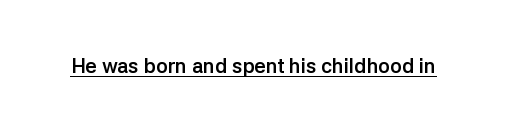
{"italic": "no", "bold": "yes", "underline": "yes", "letter_spacing": "normal", "letter_spacing_em": 0.0, "glyph_px": 20}
